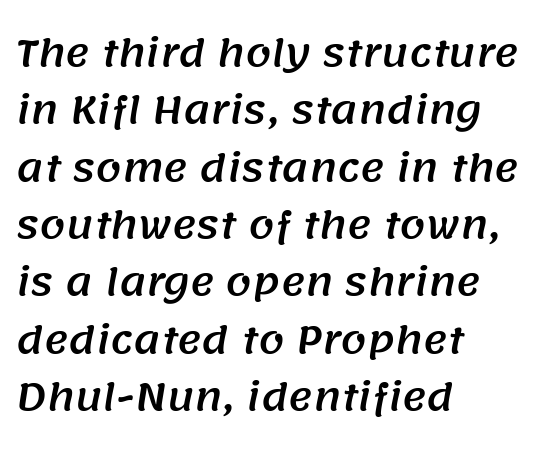
Q: Is the typeface a serif or a sans-serif typeface? A: Sans-serif.
Q: Is the text underlined? A: No.
Q: How is the paragraph aligned? A: Left-aligned.
Q: Is the spacing between letters normal or unusually wide? A: Normal.
Q: Is the spacing between lines tight, normal or loose? A: Normal.
Q: Width (condensed, normal, or wide)? A: Normal.
Q: Stroke contrast? A: Medium.
Q: x-height? A: Large.
Q: Monospaced? A: No.
